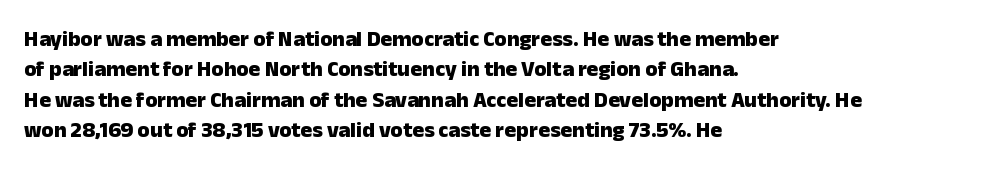
Q: Is the text bold? A: Yes.
Q: Is the text italic (slanted)? A: No, it is upright.
Q: Is the text underlined? A: No.
Q: How is the paragraph aligned? A: Left-aligned.
Q: Is the spacing between letters normal or unusually wide? A: Normal.
Q: Is the spacing between lines tight, normal or loose? A: Normal.
